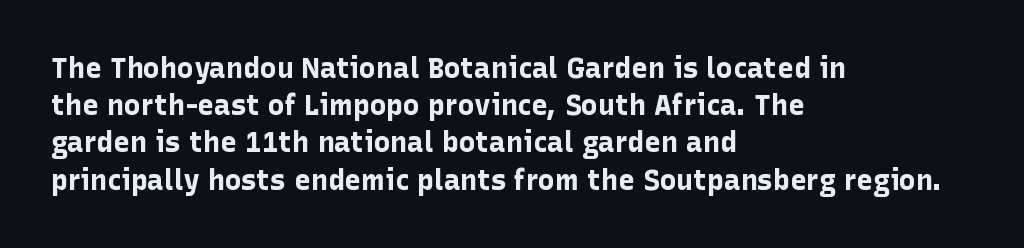
The image shows 28 px bold sans-serif type, upright; set left-aligned, normal line spacing (1.33x), normal letter spacing, not underlined; low stroke contrast and a medium x-height.
